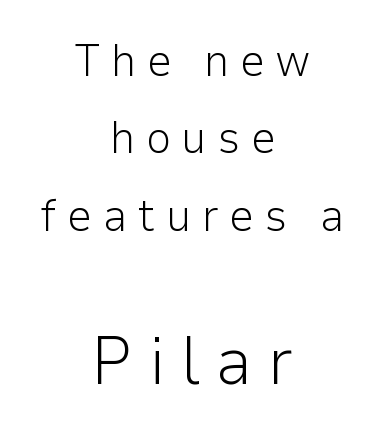
Each stroke keeps to a modest, everyday thickness or less. Character size in the trailing block exceeds that of the leading block. These lines are centered, leaving both edges ragged. The area under the type is left untouched. Stroke terminals: plain, sans-serif. Honestly, the letter spacing is so wide it's the main thing you notice.
